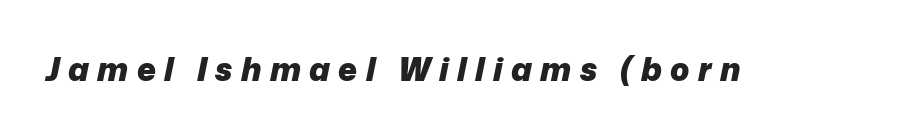
The image shows 32 px heavy type, italic (leaning right); set unusually wide letter spacing (+0.26 em), not underlined; low stroke contrast and a medium x-height.
